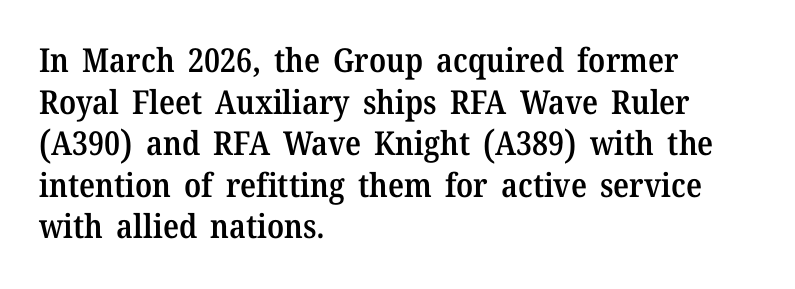
{"serif": "yes", "italic": "no", "bold": "semi", "weight": "semibold", "width": "normal", "stroke_contrast": "medium", "x_height": "medium", "monospaced": "no", "underline": "no", "align": "left", "line_spacing": "normal", "line_spacing_ratio": 1.26, "letter_spacing": "normal", "letter_spacing_em": 0.0, "glyph_px": 33}
